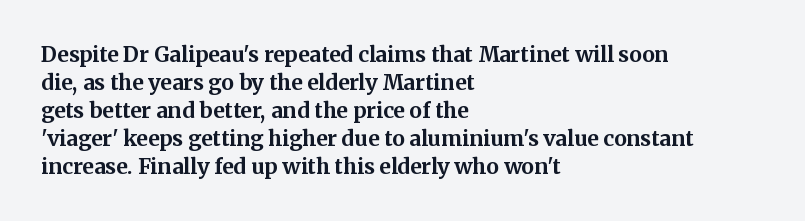
Q: Is the text bold? A: Yes.
Q: Is the text italic (slanted)? A: No, it is upright.
Q: Is the text underlined? A: No.
Q: How is the paragraph aligned? A: Left-aligned.
Q: Is the spacing between letters normal or unusually wide? A: Normal.
Q: Is the spacing between lines tight, normal or loose? A: Normal.
